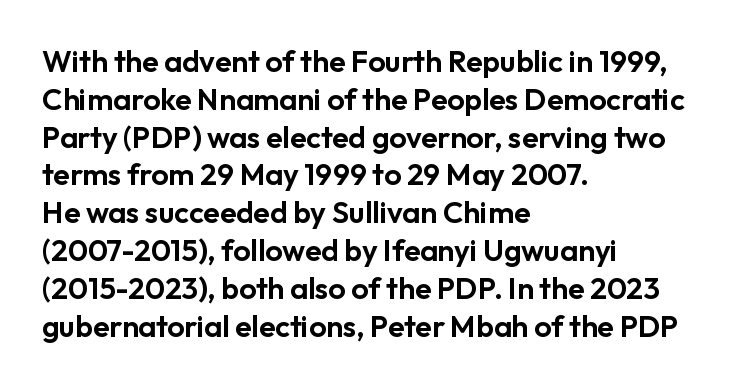
Q: Is the text italic (slanted)? A: No, it is upright.
Q: Is the typeface a serif or a sans-serif typeface? A: Sans-serif.
Q: Is the text underlined? A: No.
Q: How is the paragraph aligned? A: Left-aligned.
Q: Is the spacing between letters normal or unusually wide? A: Normal.
Q: Is the spacing between lines tight, normal or loose? A: Normal.
Q: Width (condensed, normal, or wide)? A: Normal.
Q: Stroke contrast? A: Low.
Q: x-height? A: Medium.
Q: Monospaced? A: No.
